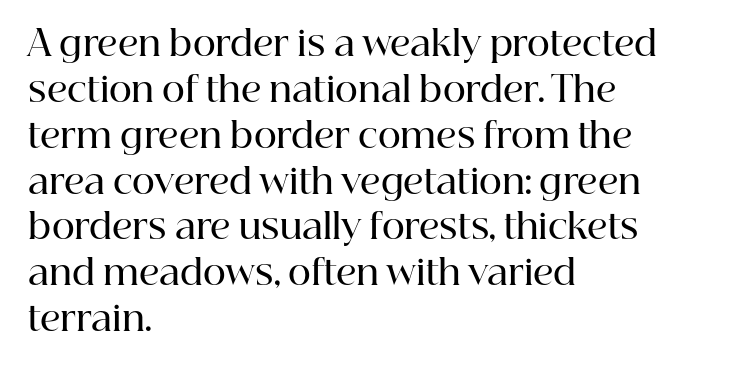
Quick note: underline off. Proportional: the letters do not fall into vertical columns. No italicization has been applied; the sample stays upright. Small tapered or slab feet sit at the stroke ends, so this counts as serif. Reading down the column, the eye jumps a familiar distance to each next line. The font is running at a semibold setting, under full bold.
